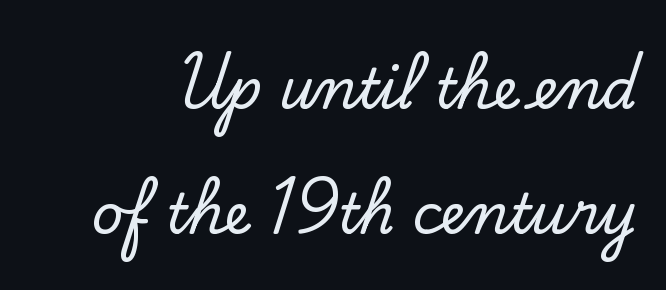
{"serif": "yes", "width": "normal", "stroke_contrast": "low", "x_height": "small", "monospaced": "no", "underline": "no", "line_spacing": "loose", "line_spacing_ratio": 2.27, "letter_spacing": "normal", "letter_spacing_em": 0.0, "glyph_px": 55}
